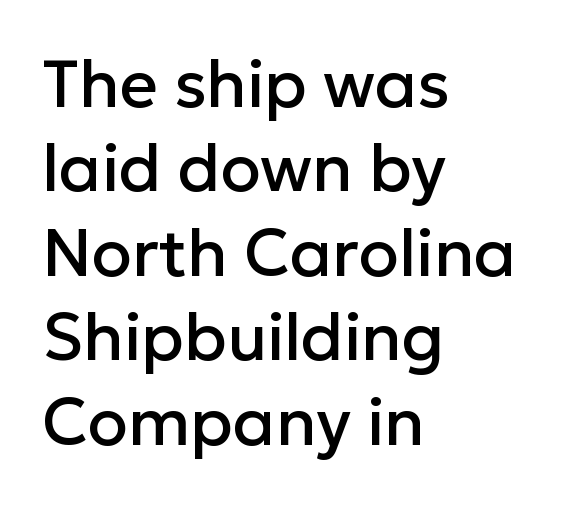
{"serif": "no", "italic": "no", "width": "normal", "stroke_contrast": "low", "x_height": "medium", "monospaced": "no", "underline": "no", "align": "left", "line_spacing": "normal", "line_spacing_ratio": 1.28, "letter_spacing": "normal", "letter_spacing_em": 0.0, "glyph_px": 66}
